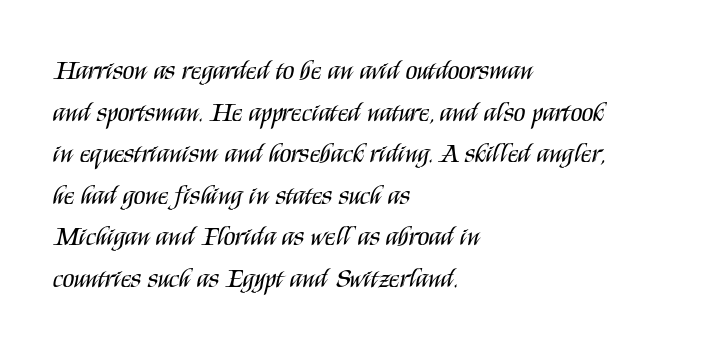
Lines of text with bare space underneath. The setting favours the left margin, as ordinary paragraphs usually do. Leading: standard. The typesetting does not lean heavy: it is not bold. You could call the tracking neutral — neither tight nor loose.
